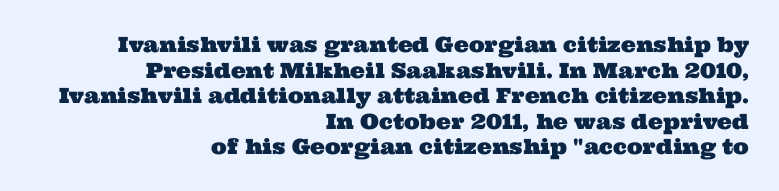
{"underline": "no", "align": "right", "line_spacing_ratio": 1.22, "letter_spacing": "normal", "letter_spacing_em": 0.0, "glyph_px": 21}
